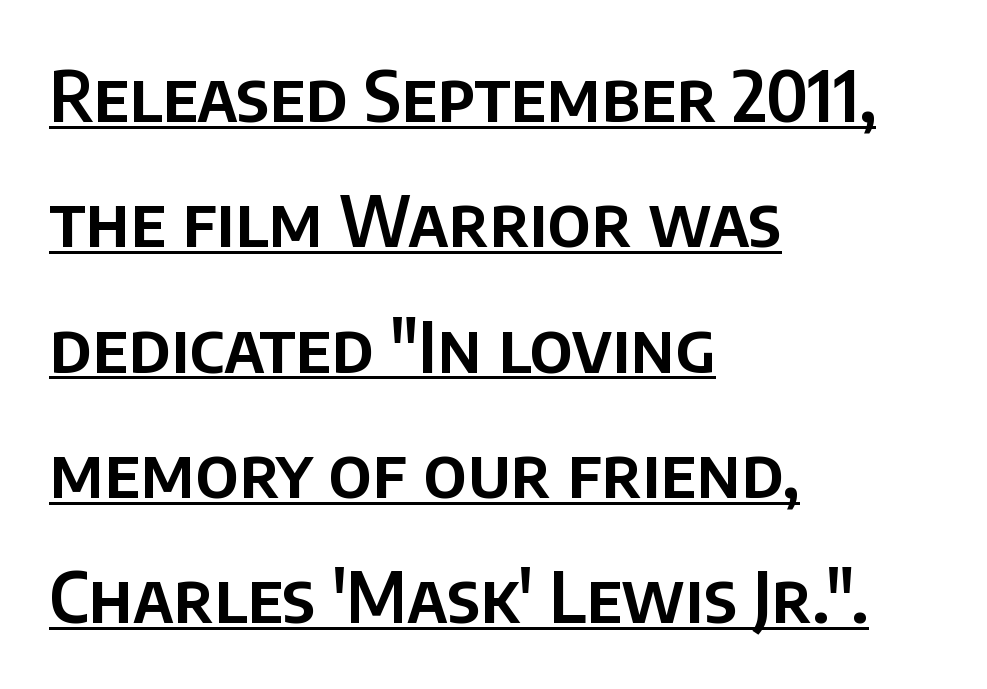
The image shows 70 px sans-serif type, upright; set left-aligned, line spacing 1.79x, normal letter spacing, underlined; low stroke contrast and a large x-height.
